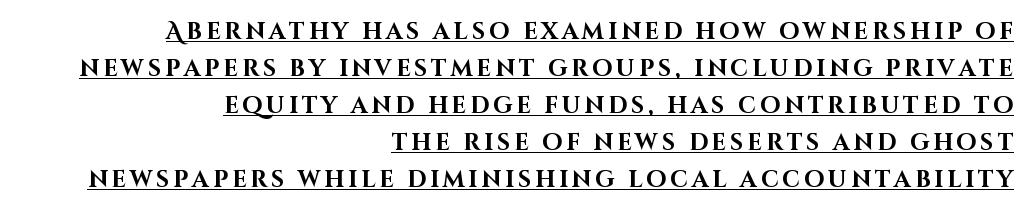
{"italic": "no", "bold": "yes", "underline": "yes", "align": "right", "line_spacing": "normal", "line_spacing_ratio": 1.61, "glyph_px": 23}
